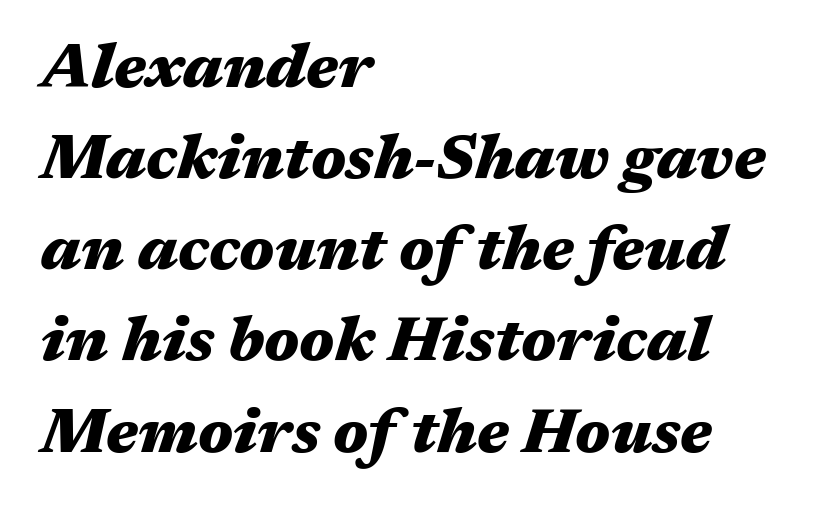
{"italic": "yes", "lean": "right", "slant_degrees": 17, "bold": "yes", "weight": "heavy", "width": "wide", "stroke_contrast": "medium", "x_height": "medium", "monospaced": "no", "underline": "no", "align": "left", "line_spacing": "normal", "line_spacing_ratio": 1.47, "letter_spacing": "normal", "letter_spacing_em": 0.0, "glyph_px": 62}
